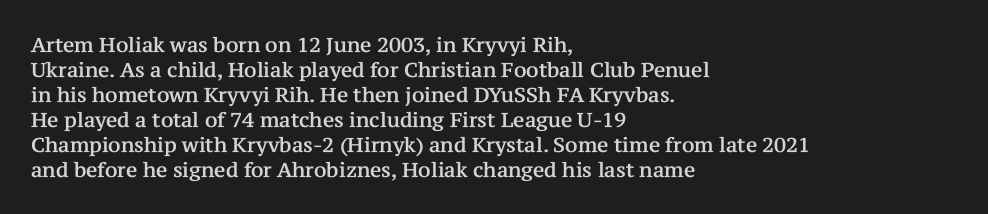
The image shows 20 px text type, upright; set left-aligned, normal line spacing (1.25x), normal letter spacing, not underlined.
